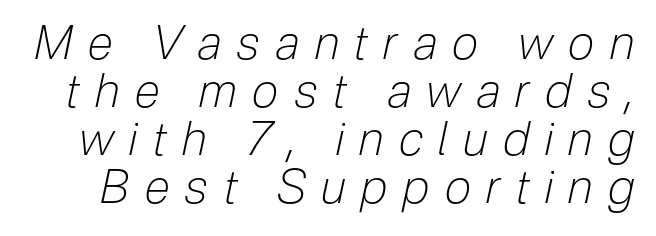
The image shows 47 px light, condensed type, italic (leaning right); set tight line spacing (1.02x), unusually wide letter spacing (+0.33 em), not underlined; low stroke contrast and a medium x-height.
